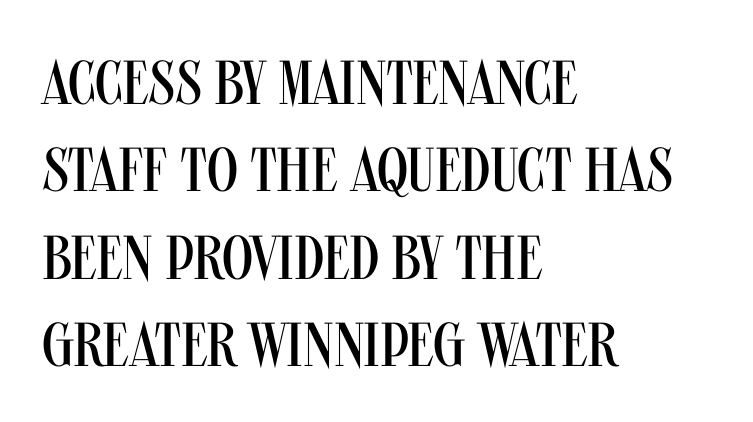
Only glyphs here, with clear space below each row. Note: no serifs on the glyphs. The line-height multiplier appears to be the usual default. Vertical strokes here are truly vertical. Is the stroke heavy? The answer is a plain regular-or-lighter.
